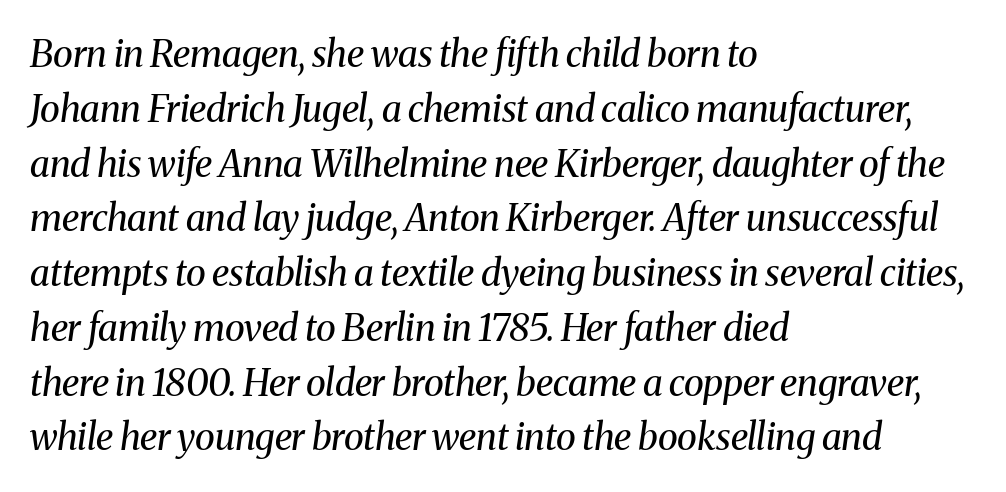
The image shows 37 px regular-weight serif type, italic (leaning right); set left-aligned, normal line spacing (1.48x), normal letter spacing, not underlined; medium stroke contrast and a medium x-height.
